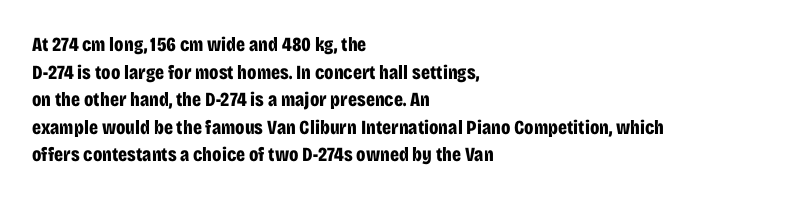
The image shows 20 px bold type, upright; set left-aligned, normal line spacing (1.38x), normal letter spacing, not underlined.
